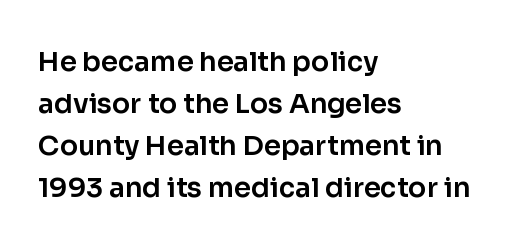
Decoration check: the copy has no underline. You can tell it's not italic because the verticals are truly vertical. Is the letter spacing exaggerated? No — it looks like the ordinary default. A classic flush-left, rag-right setting is used for this passage. Baseline-to-baseline distance is the conventional proportion of letter height.
